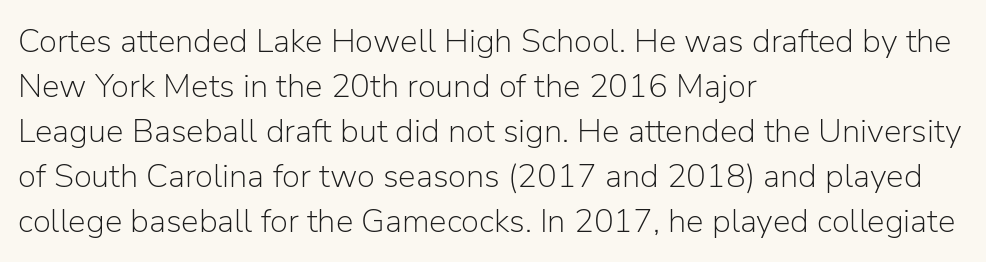
Q: Is the text bold? A: No.
Q: Is the text italic (slanted)? A: No, it is upright.
Q: Is the typeface a serif or a sans-serif typeface? A: Sans-serif.
Q: Is the text underlined? A: No.
Q: How is the paragraph aligned? A: Left-aligned.
Q: Is the spacing between letters normal or unusually wide? A: Normal.
Q: Is the spacing between lines tight, normal or loose? A: Normal.
Q: Width (condensed, normal, or wide)? A: Normal.
Q: Stroke contrast? A: Low.
Q: x-height? A: Medium.
Q: Monospaced? A: No.
